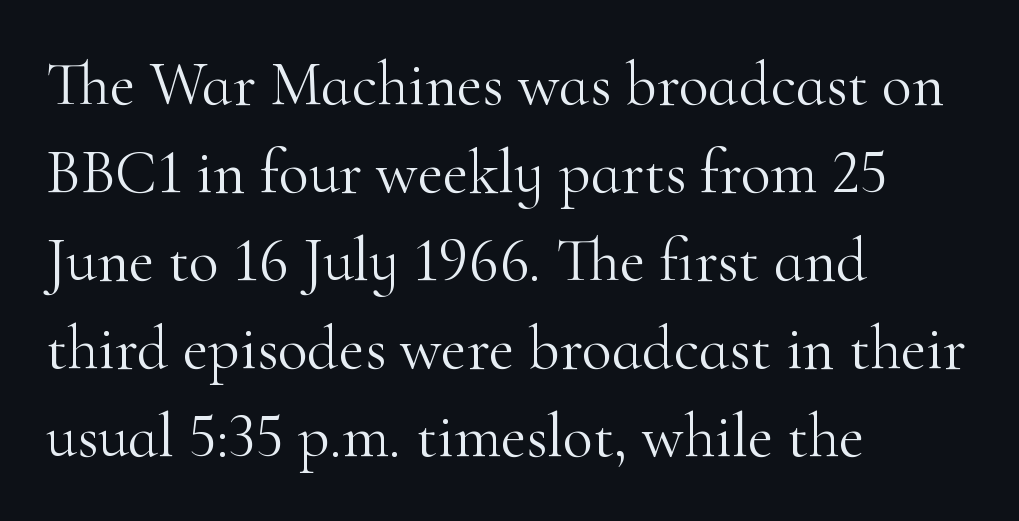
Varying glyph widths throughout — classic text-font behaviour. Rendered with straight, roman letterforms. Successive baselines arrive at the customary interval. A quiet, ordinary-to-light weight characterises the typeface.
